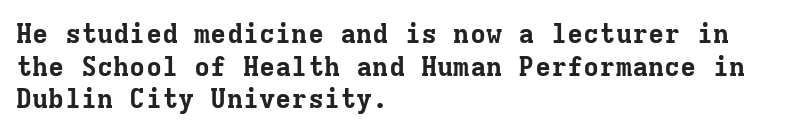
{"italic": "no", "bold": "yes", "underline": "no", "align": "left", "line_spacing_ratio": 1.21, "letter_spacing": "normal", "letter_spacing_em": 0.0, "glyph_px": 27}
